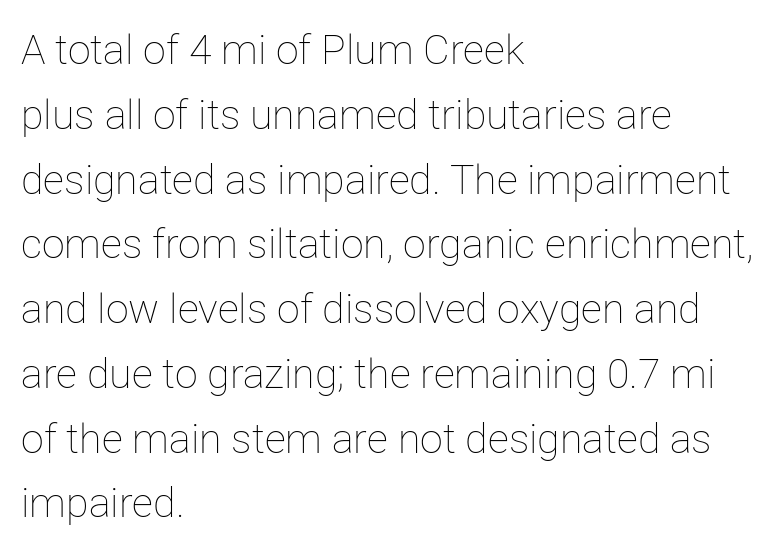
The image shows 41 px thin type, upright; set left-aligned, normal line spacing (1.58x), normal letter spacing, not underlined; low stroke contrast and a medium x-height.
